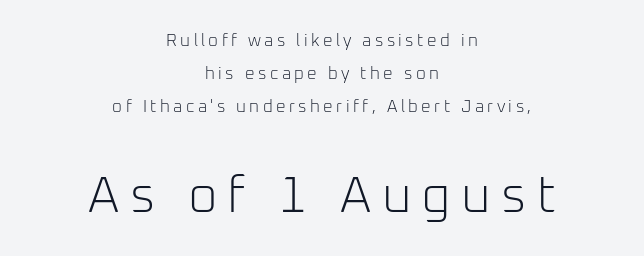
Rows of type keep a wide berth in the vertical direction. I'd call this a sans setting — the letters go barefoot. Designer's note — italics off, roman on. Two sizes are in play, and the larger belongs to the second block. Inter-character spacing is expanded well beyond the font's built-in metrics. Anything drawn beneath the words? Only blank space.
